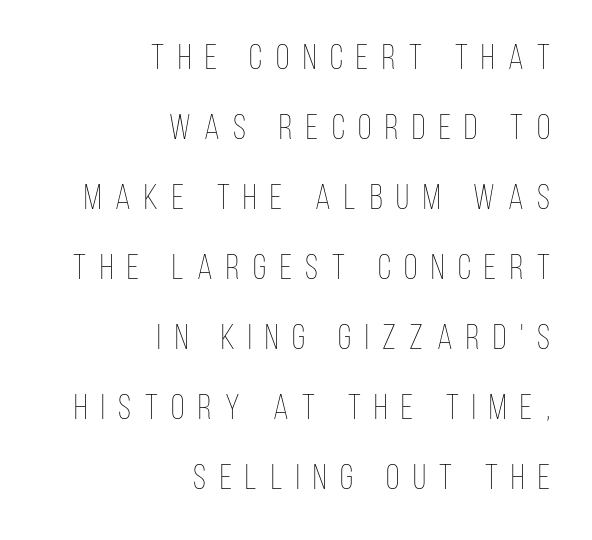
The image shows 35 px thin, condensed type, upright; set right-aligned, loose line spacing (2.0x), unusually wide letter spacing (+0.39 em), not underlined; low stroke contrast and a large x-height.
